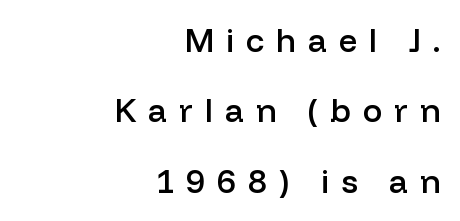
Q: Is the text bold? A: Semi-bold.
Q: Is the text italic (slanted)? A: No, it is upright.
Q: Is the typeface a serif or a sans-serif typeface? A: Sans-serif.
Q: Is the text underlined? A: No.
Q: How is the paragraph aligned? A: Right-aligned.
Q: Is the spacing between letters normal or unusually wide? A: Unusually wide.
Q: Is the spacing between lines tight, normal or loose? A: Loose.
Q: Width (condensed, normal, or wide)? A: Normal.
Q: Stroke contrast? A: Low.
Q: x-height? A: Medium.
Q: Monospaced? A: No.
